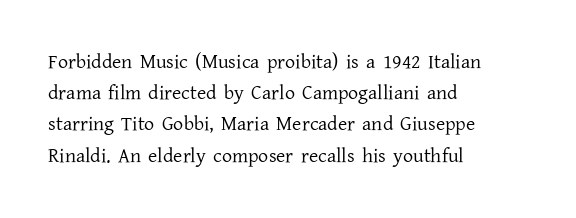
Between one letter and the next there's only the usual sliver of space. Letters rest on an invisible, unmarked baseline. Does the copy run flush right? No — it runs flush left. Nothing heavy about these letters — not bold at all.
